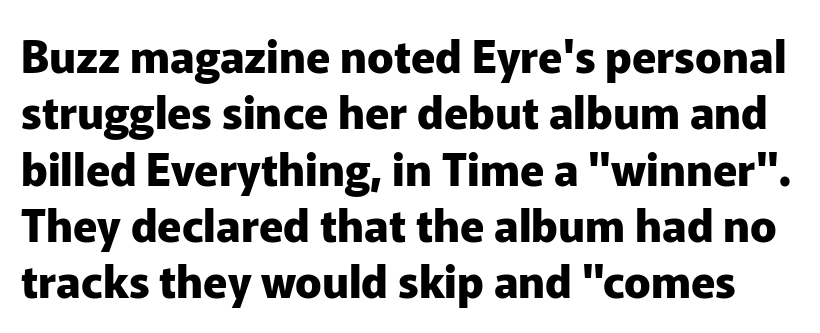
Characters follow at the spacing the type designer built in. Unlike italic type, these characters show no tilt at all. Descender tails drop into unmarked territory. Reading down the column, the eye jumps a familiar distance to each next line.
